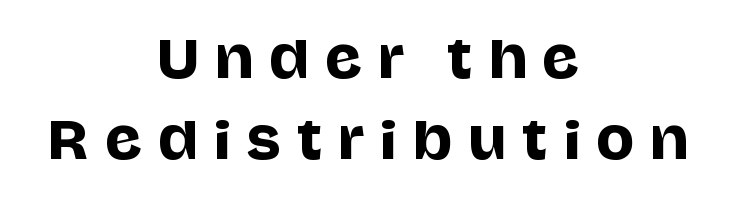
Does the copy run flush right? No — it is centered line by line. Each letter's strokes conclude bluntly, with no projecting serifs. Posture: vertical. The lines sit at an ordinary, default distance from one another. Is this a fixed-width face? No — the glyphs have proportional, varying widths. Inter-character spacing is expanded well beyond the font's built-in metrics.
